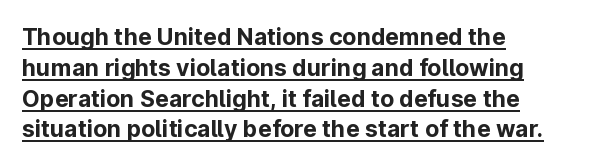
Q: Is the text bold? A: Yes.
Q: Is the text italic (slanted)? A: No, it is upright.
Q: Is the text underlined? A: Yes.
Q: How is the paragraph aligned? A: Left-aligned.
Q: Is the spacing between letters normal or unusually wide? A: Normal.
Q: Is the spacing between lines tight, normal or loose? A: Normal.
